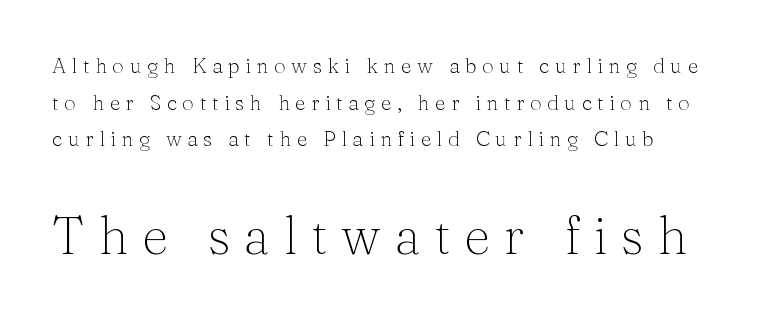
The letters advance in unequal steps, a hallmark of proportional type. How are the letters spaced? Widely, with obvious added tracking. The face looks like a standard text weight, possibly lighter. If you drew a line through each stem, it would be perfectly vertical. Each row of text sits above clean, open space.
